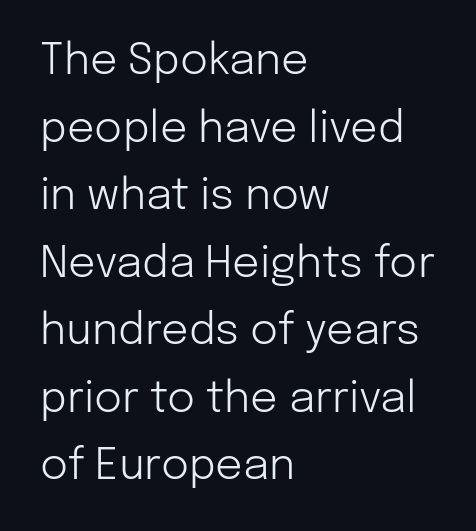
{"serif": "no", "italic": "no", "bold": "no", "weight": "light", "width": "normal", "stroke_contrast": "low", "x_height": "medium", "monospaced": "no", "underline": "no", "align": "left", "line_spacing": "normal", "line_spacing_ratio": 1.57, "letter_spacing": "normal", "letter_spacing_em": 0.0, "glyph_px": 43}
